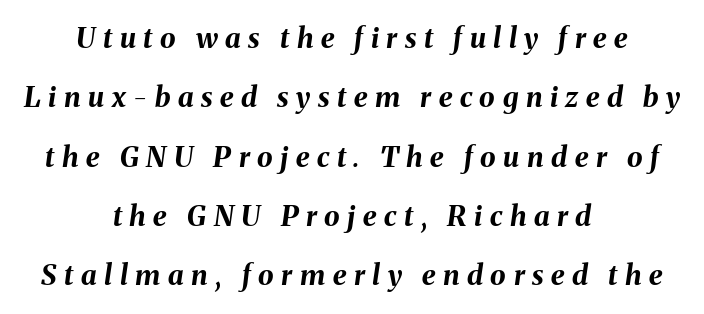
{"italic": "yes", "lean": "right", "slant_degrees": 8, "bold": "yes", "weight": "bold", "width": "normal", "stroke_contrast": "medium", "x_height": "medium", "monospaced": "no", "underline": "no", "align": "center", "line_spacing": "loose", "line_spacing_ratio": 2.12, "letter_spacing": "wide", "letter_spacing_em": 0.27, "glyph_px": 28}
